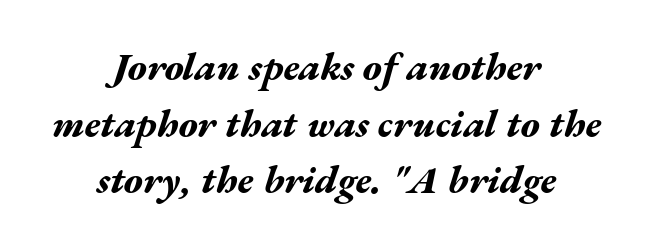
Q: Is the text bold? A: Yes.
Q: Is the text italic (slanted)? A: Yes, it leans right by about 17 degrees.
Q: Is the text underlined? A: No.
Q: How is the paragraph aligned? A: Centered.
Q: Is the spacing between letters normal or unusually wide? A: Normal.
Q: Is the spacing between lines tight, normal or loose? A: Normal.
Q: Width (condensed, normal, or wide)? A: Wide.
Q: Stroke contrast? A: Medium.
Q: x-height? A: Medium.
Q: Monospaced? A: No.
